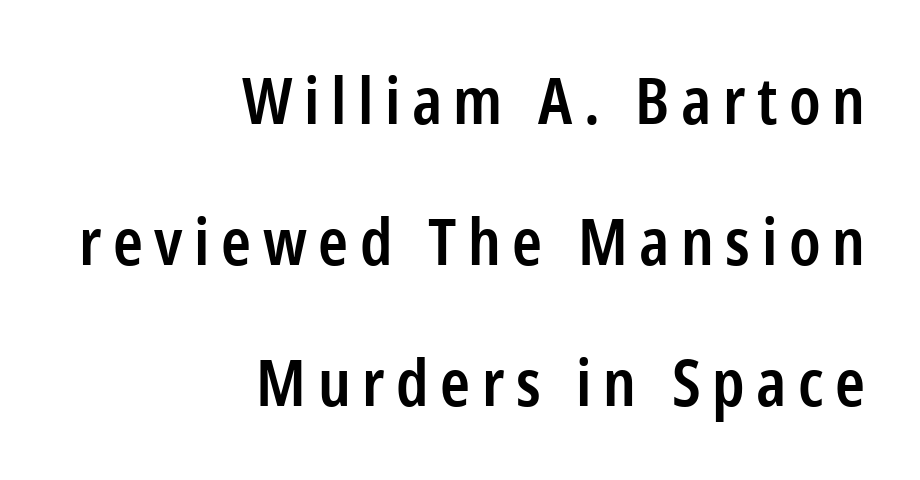
Q: Is the text bold? A: Semi-bold.
Q: Is the text italic (slanted)? A: No, it is upright.
Q: Is the typeface a serif or a sans-serif typeface? A: Sans-serif.
Q: Is the text underlined? A: No.
Q: How is the paragraph aligned? A: Right-aligned.
Q: Is the spacing between lines tight, normal or loose? A: Loose.
Q: Width (condensed, normal, or wide)? A: Condensed.
Q: Stroke contrast? A: Low.
Q: x-height? A: Medium.
Q: Monospaced? A: No.
